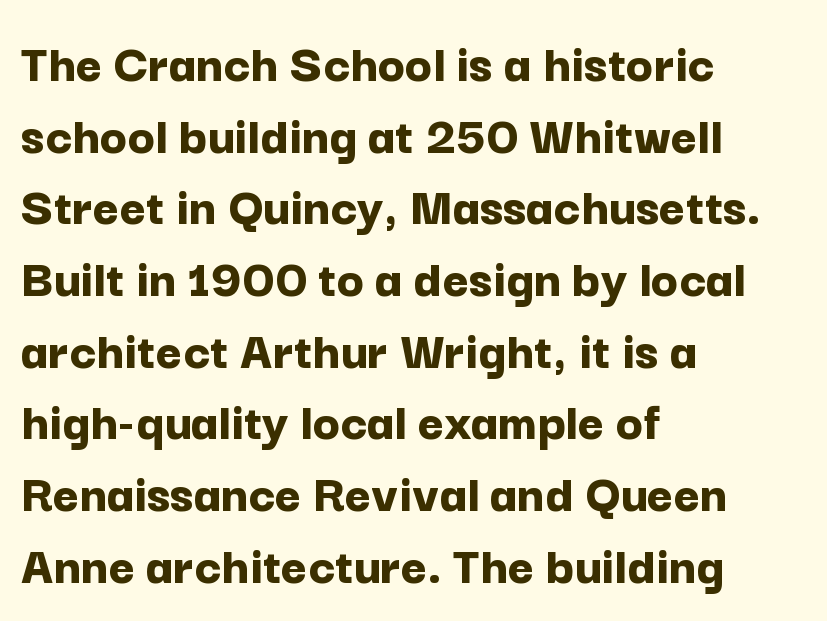
{"serif": "no", "italic": "no", "bold": "yes", "weight": "bold", "width": "normal", "stroke_contrast": "low", "x_height": "medium", "monospaced": "no", "underline": "no", "align": "left", "line_spacing": "normal", "line_spacing_ratio": 1.28, "letter_spacing": "normal", "letter_spacing_em": 0.0, "glyph_px": 56}
